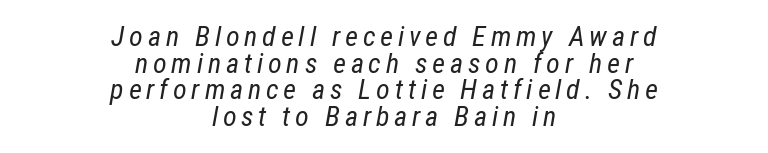
Reading down the column, the eye jumps only a short way to each next line. No chunkiness to these letters — they're not bold. Is the type slanted? Yes — the strokes lean at a clear angle. Descender tails drop into unmarked territory. Character widths vary here, with narrow letters taking less room than wide ones.
